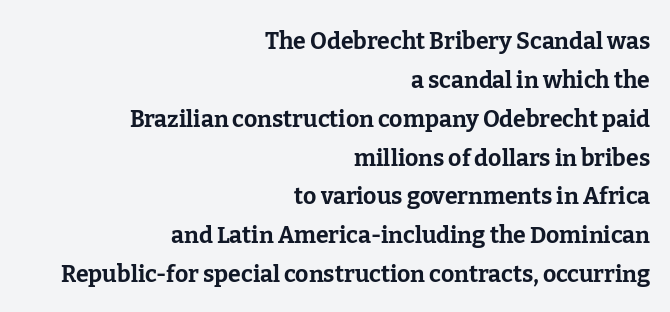
The image shows 23 px bold type, upright; set right-aligned, normal line spacing (1.69x), normal letter spacing, not underlined.
